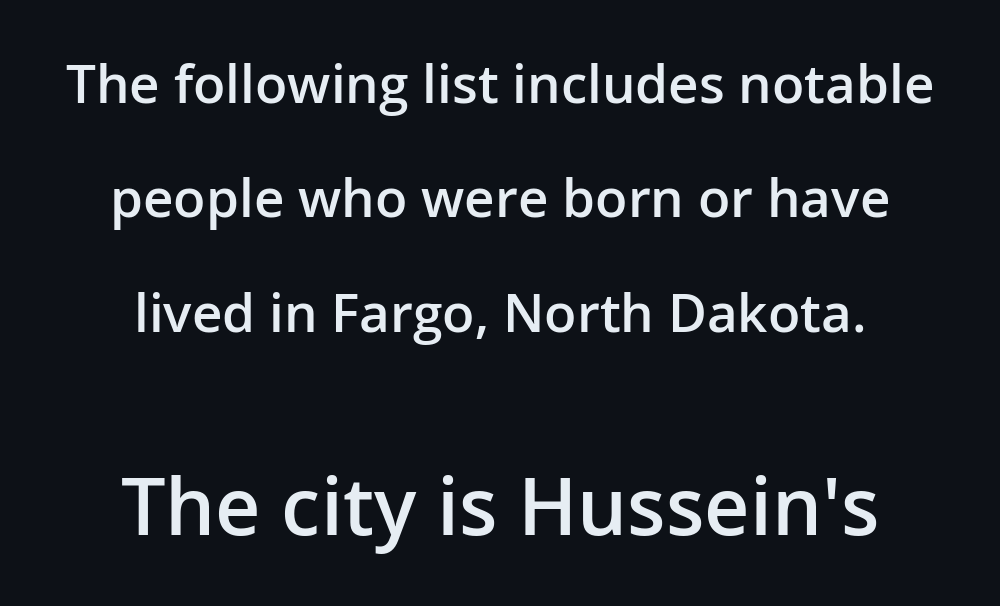
Line starts and ends both wander, symmetrically. Each letter's strokes conclude bluntly, with no projecting serifs. Does the weight exceed regular? Yes, but only to semibold. Think of a printed novel: that variable character pitch is what you see here. Students, note that the glyphs here touch the page at normal intervals. Bigger letters appear in the bottom chunk; the top chunk is reduced.
